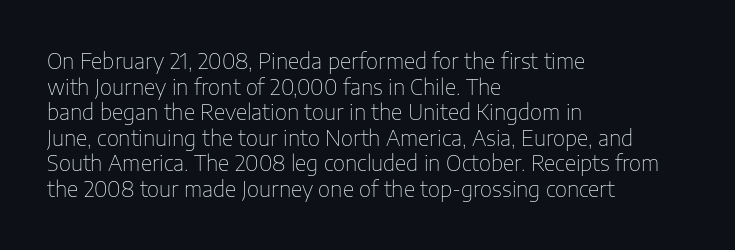
The image shows 21 px text type, upright; set left-aligned, line spacing 1.22x, normal letter spacing, not underlined.
